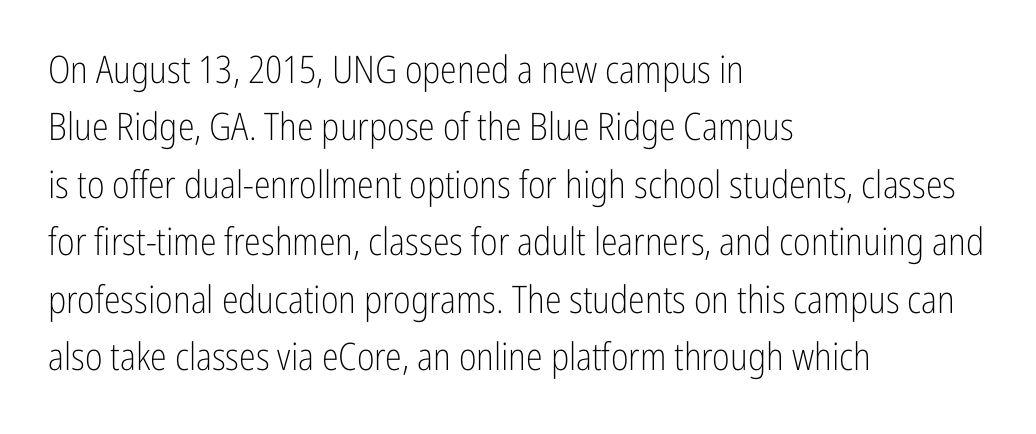
These lines sit exactly where default settings would place them. Short note: letters normally spaced. No feet cap the strokes, marking this as sans-serif type. Only glyphs here, with clear space below each row. Alignment: flush left.
